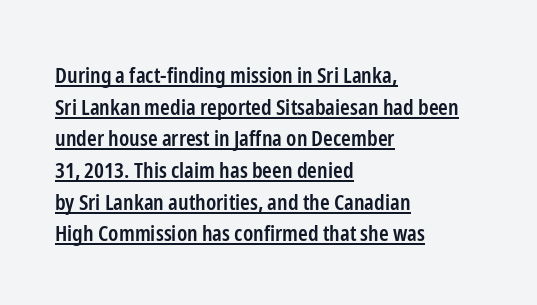
The image shows 22 px text type, upright; set left-aligned, normal line spacing (1.44x), normal letter spacing, underlined.
